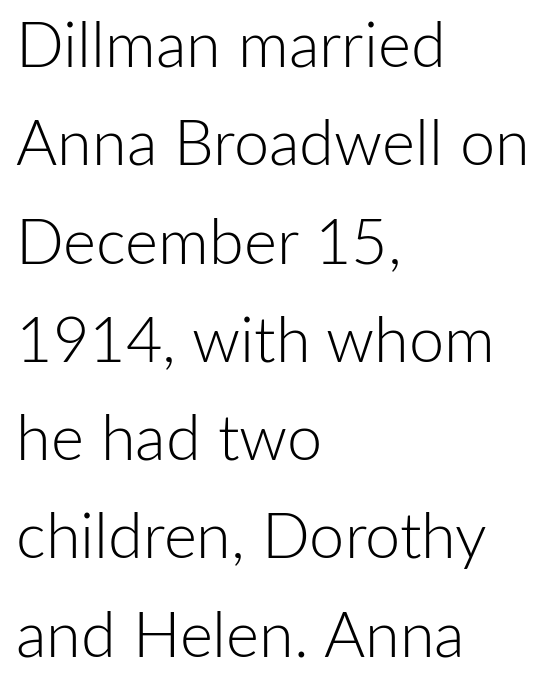
The specimen reads as upright at a glance. To sum up the face: it is a sans, with no serifs. The setting favours the left margin, as ordinary paragraphs usually do. In terms of letterspacing, this is plain default setting.
